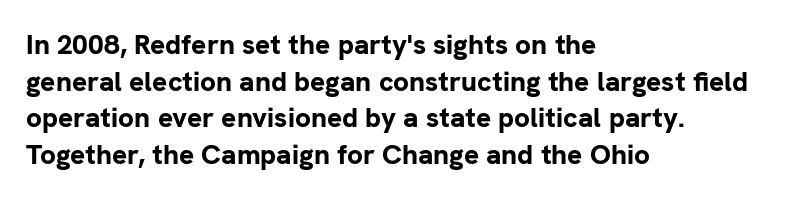
Q: Is the text bold? A: Yes.
Q: Is the text italic (slanted)? A: No, it is upright.
Q: Is the typeface a serif or a sans-serif typeface? A: Sans-serif.
Q: Is the text underlined? A: No.
Q: How is the paragraph aligned? A: Left-aligned.
Q: Is the spacing between letters normal or unusually wide? A: Normal.
Q: Is the spacing between lines tight, normal or loose? A: Normal.
Q: Width (condensed, normal, or wide)? A: Normal.
Q: Stroke contrast? A: Low.
Q: x-height? A: Medium.
Q: Monospaced? A: No.
